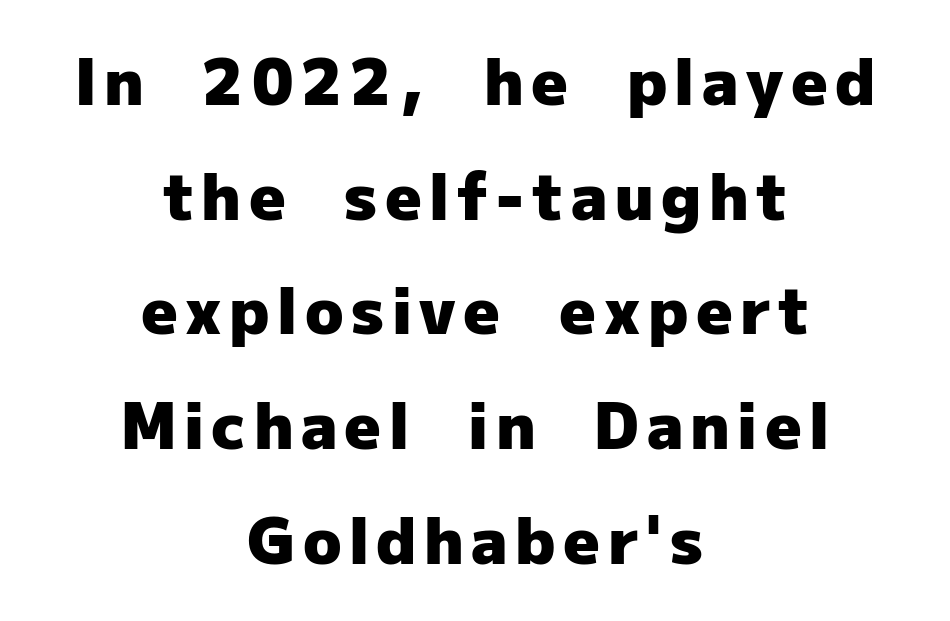
The gap between lines stays unmarked. Nothing sits at the stroke ends, so this counts as sans-serif. These lines stack symmetrically, like a column narrowing and widening about its center. Heft: maximum for text — a bold. Think of a printed novel: that variable character pitch is what you see here.
